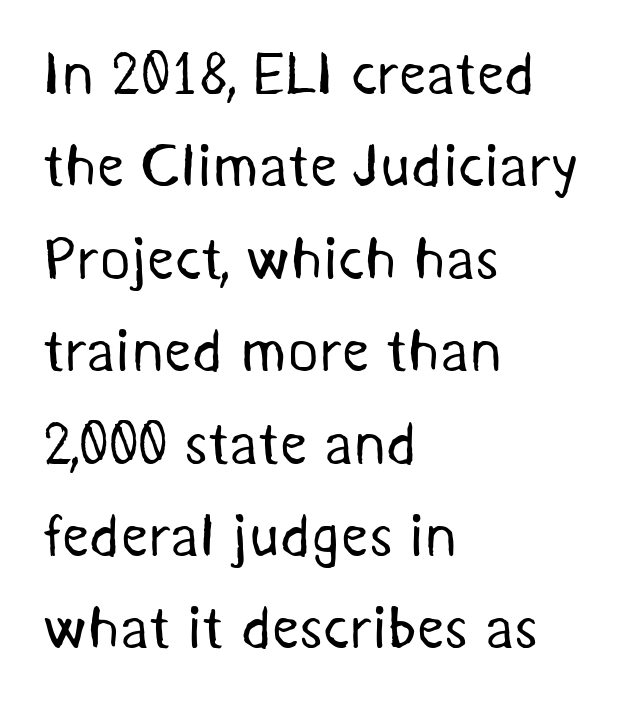
Layout note: lines flush left. Is this a heavy cut? Hardly; it is regular or lighter. The tracking reads as untouched default to a designer's eye. The baseline area is clear.
